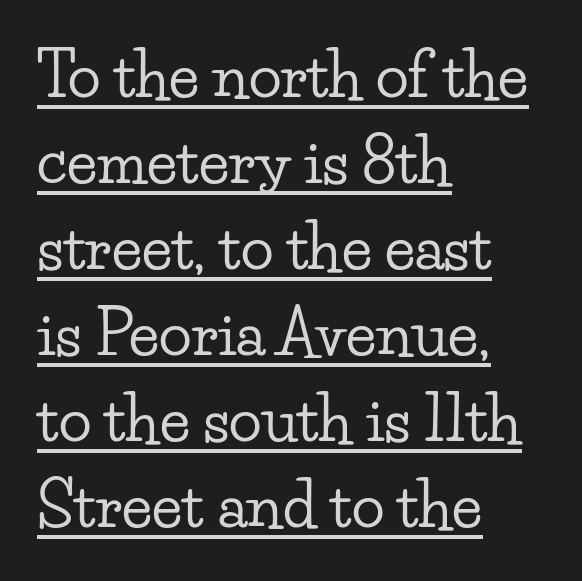
{"serif": "yes", "italic": "no", "width": "wide", "stroke_contrast": "low", "x_height": "small", "monospaced": "no", "underline": "yes", "align": "left", "line_spacing": "normal", "line_spacing_ratio": 1.41, "letter_spacing": "normal", "letter_spacing_em": 0.0, "glyph_px": 61}
